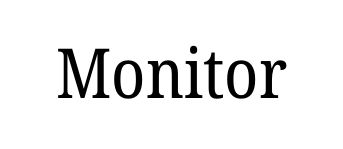
Q: Is the text bold? A: No.
Q: Is the text italic (slanted)? A: No, it is upright.
Q: Is the typeface a serif or a sans-serif typeface? A: Serif.
Q: Is the text underlined? A: No.
Q: Is the spacing between letters normal or unusually wide? A: Normal.
Q: Width (condensed, normal, or wide)? A: Normal.
Q: Stroke contrast? A: Low.
Q: x-height? A: Medium.
Q: Monospaced? A: No.
